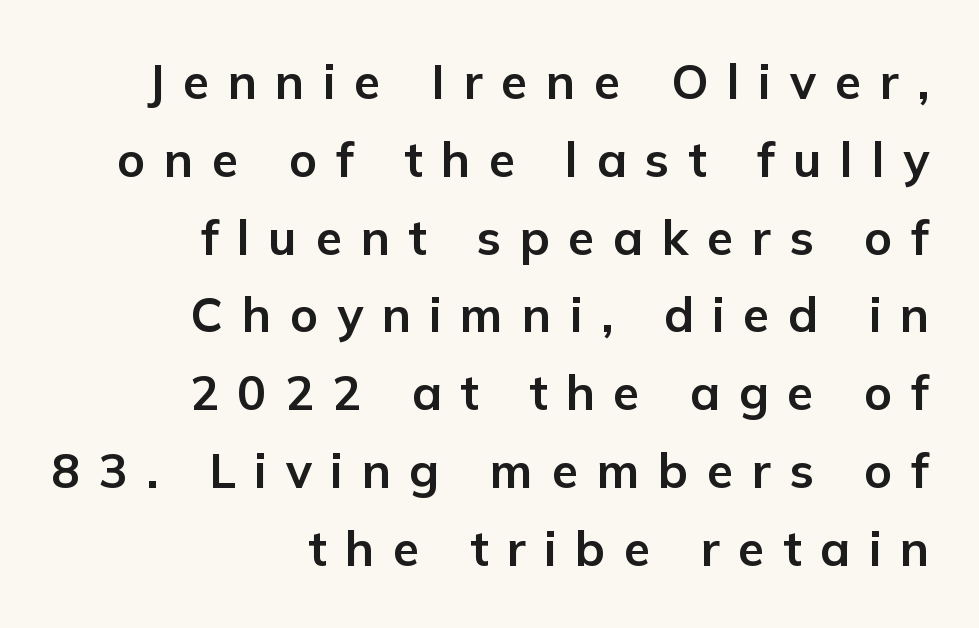
Does the copy run flush right? Yes — the right margin is perfectly even. Rows of type keep a routine distance in the vertical direction. Has an underline been added? It has not. Italic? Not at all — the glyphs are vertical. These lines are composed in type without serifs. Spacing verdict: proportional, widths tailored to each character.
